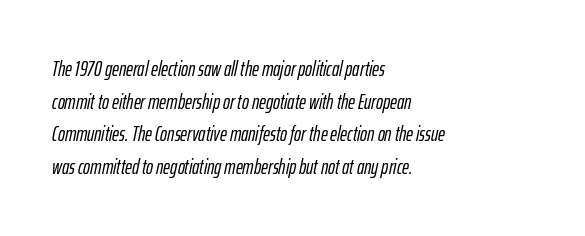
The image shows 21 px text type, italic (leaning right); set left-aligned, normal line spacing (1.55x), normal letter spacing, not underlined.
